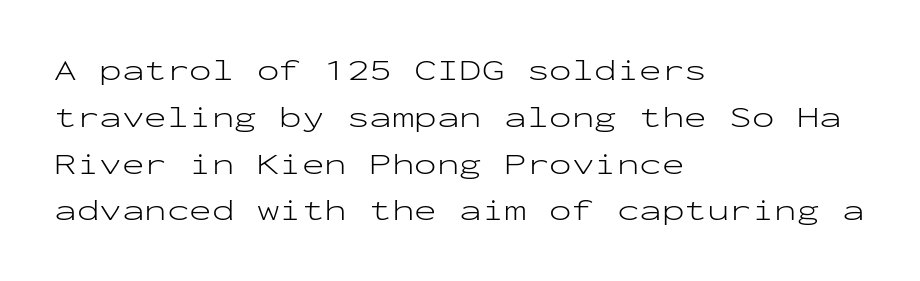
Caption: multi-line text, flush left, ragged right. Vertical stems look standard width or narrower in stroke. This sample has the even, mechanical cadence of fixed-width lettering. The foot of each line stays bare and open.
